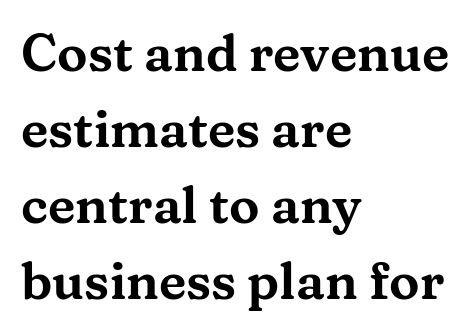
{"serif": "yes", "italic": "no", "width": "wide", "stroke_contrast": "medium", "x_height": "medium", "monospaced": "no", "underline": "no", "align": "left", "line_spacing": "normal", "line_spacing_ratio": 1.49, "letter_spacing": "normal", "letter_spacing_em": 0.0, "glyph_px": 51}
